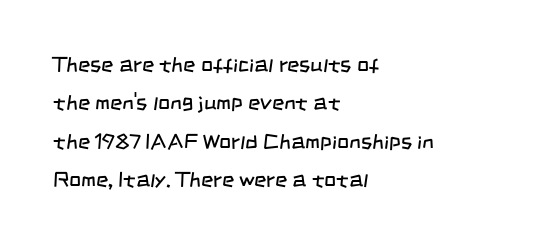
The image shows 21 px text type; set left-aligned, line spacing 1.83x, normal letter spacing, not underlined.
